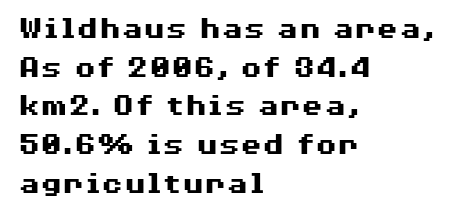
The image shows 32 px heavy, wide sans-serif type, upright; set left-aligned, line spacing 1.21x, normal letter spacing, not underlined; medium stroke contrast and a medium x-height.
